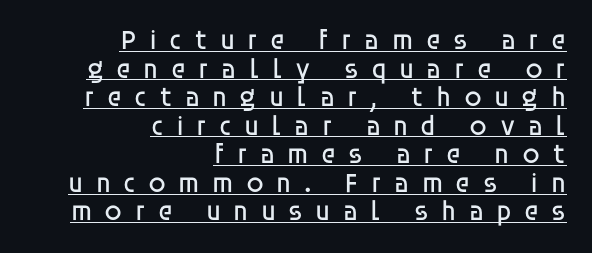
{"serif": "no", "italic": "no", "bold": "no", "weight": "regular", "width": "normal", "stroke_contrast": "low", "x_height": "large", "monospaced": "no", "underline": "yes", "align": "right", "line_spacing": "tight", "line_spacing_ratio": 1.02, "letter_spacing": "wide", "letter_spacing_em": 0.44, "glyph_px": 28}
